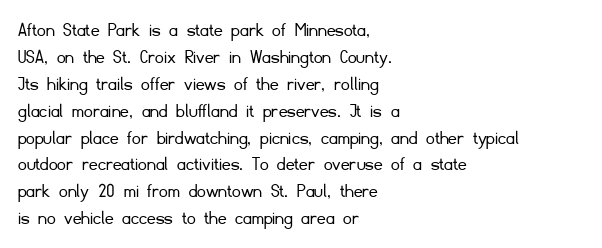
Q: Is the text bold? A: No.
Q: Is the text italic (slanted)? A: No, it is upright.
Q: Is the text underlined? A: No.
Q: How is the paragraph aligned? A: Left-aligned.
Q: Is the spacing between letters normal or unusually wide? A: Normal.
Q: Is the spacing between lines tight, normal or loose? A: Normal.
